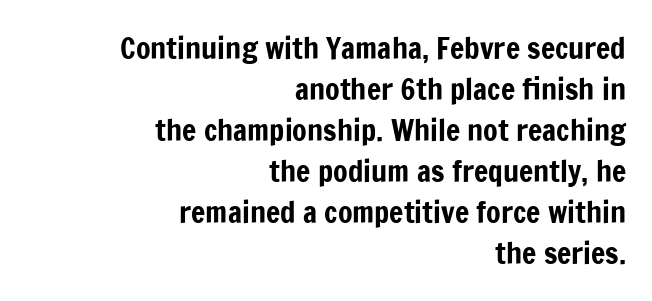
{"serif": "no", "italic": "no", "width": "condensed", "stroke_contrast": "low", "x_height": "medium", "monospaced": "no", "underline": "no", "align": "right", "line_spacing": "normal", "line_spacing_ratio": 1.37, "letter_spacing": "normal", "letter_spacing_em": 0.0, "glyph_px": 30}
